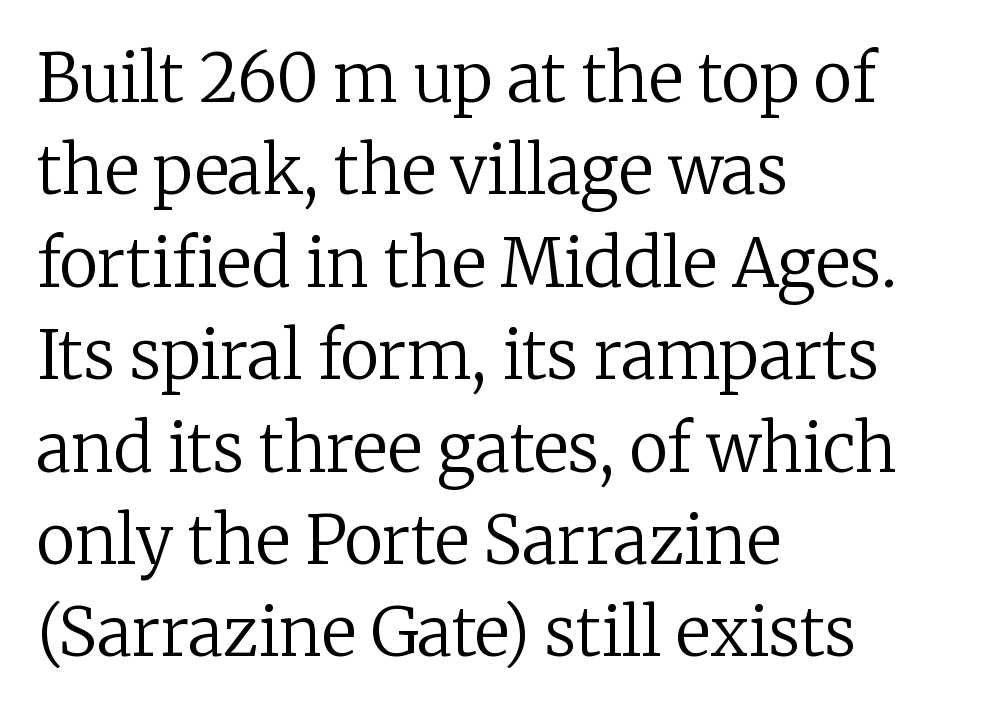
Is the type heavy? It reads as light-to-regular instead. Compared with typical body copy, the letter spacing here is the same. Is there much room between lines? A standard amount, neither cramped nor airy. The rendering anchors every line to the left-hand side.
